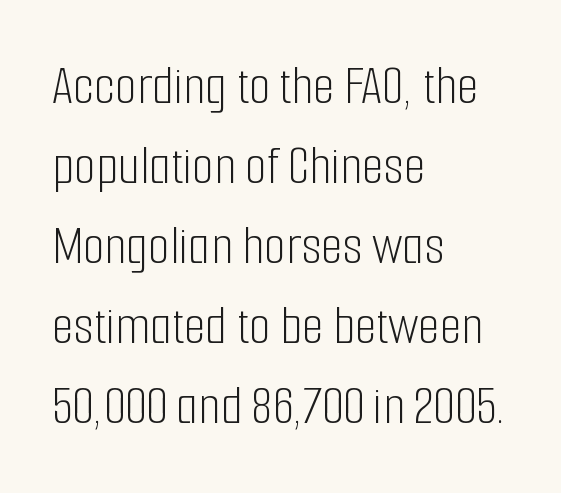
Q: Is the text bold? A: No.
Q: Is the text italic (slanted)? A: No, it is upright.
Q: Is the typeface a serif or a sans-serif typeface? A: Sans-serif.
Q: Is the text underlined? A: No.
Q: How is the paragraph aligned? A: Left-aligned.
Q: Is the spacing between letters normal or unusually wide? A: Normal.
Q: Is the spacing between lines tight, normal or loose? A: Normal.
Q: Width (condensed, normal, or wide)? A: Condensed.
Q: Stroke contrast? A: Low.
Q: x-height? A: Medium.
Q: Monospaced? A: No.
